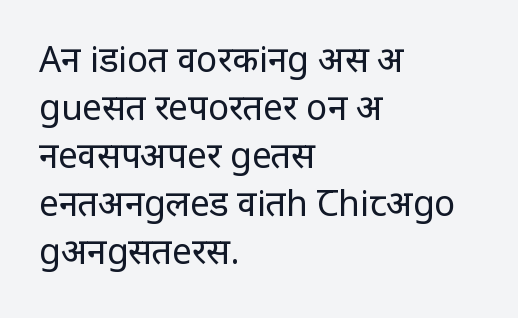
The image shows 35 px regular-weight, condensed sans-serif type, upright; set left-aligned, normal line spacing (1.37x), normal letter spacing, not underlined; low stroke contrast and a large x-height.
